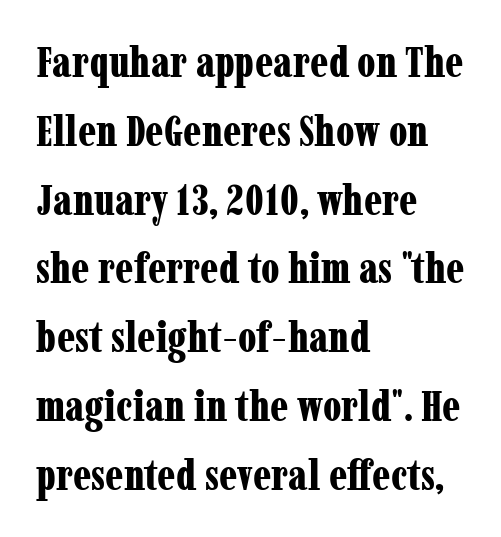
Q: Is the text bold? A: Yes.
Q: Is the text italic (slanted)? A: No, it is upright.
Q: Is the typeface a serif or a sans-serif typeface? A: Serif.
Q: Is the text underlined? A: No.
Q: How is the paragraph aligned? A: Left-aligned.
Q: Is the spacing between letters normal or unusually wide? A: Normal.
Q: Is the spacing between lines tight, normal or loose? A: Normal.
Q: Width (condensed, normal, or wide)? A: Condensed.
Q: Stroke contrast? A: Low.
Q: x-height? A: Medium.
Q: Monospaced? A: No.
